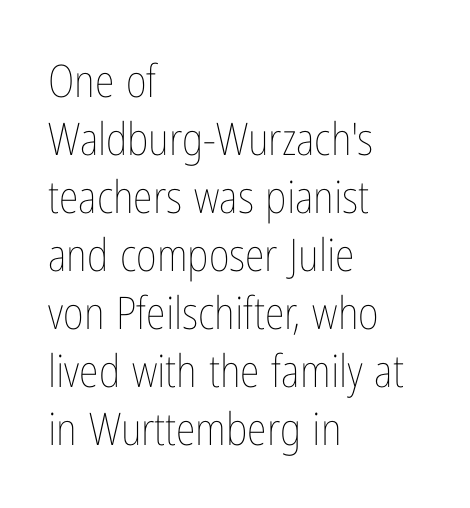
Here the glyphs are tracked normally, forming tight word shapes. Heft: none added — not bold. Interline gaps are of average width in this sample. The rendering uses natural spacing where letterforms have individual widths.
